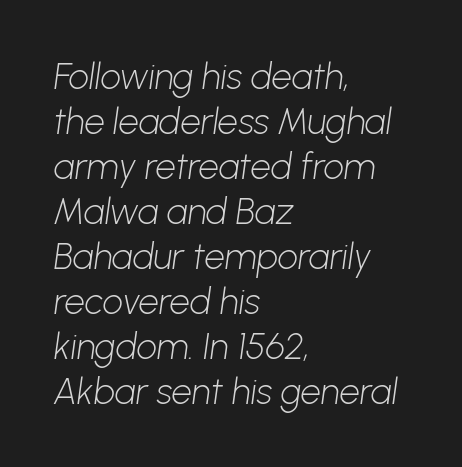
{"serif": "no", "bold": "no", "weight": "light", "width": "normal", "stroke_contrast": "low", "x_height": "medium", "monospaced": "no", "underline": "no", "align": "left", "line_spacing": "normal", "line_spacing_ratio": 1.25, "letter_spacing": "normal", "letter_spacing_em": 0.0, "glyph_px": 36}
